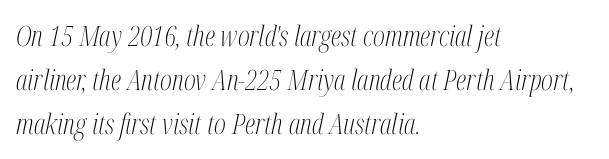
Q: Is the text bold? A: No.
Q: Is the text italic (slanted)? A: Yes, it leans right by about 12 degrees.
Q: Is the typeface a serif or a sans-serif typeface? A: Serif.
Q: Is the text underlined? A: No.
Q: How is the paragraph aligned? A: Left-aligned.
Q: Is the spacing between letters normal or unusually wide? A: Normal.
Q: Is the spacing between lines tight, normal or loose? A: Normal.
Q: Width (condensed, normal, or wide)? A: Condensed.
Q: Stroke contrast? A: Medium.
Q: x-height? A: Medium.
Q: Monospaced? A: No.
